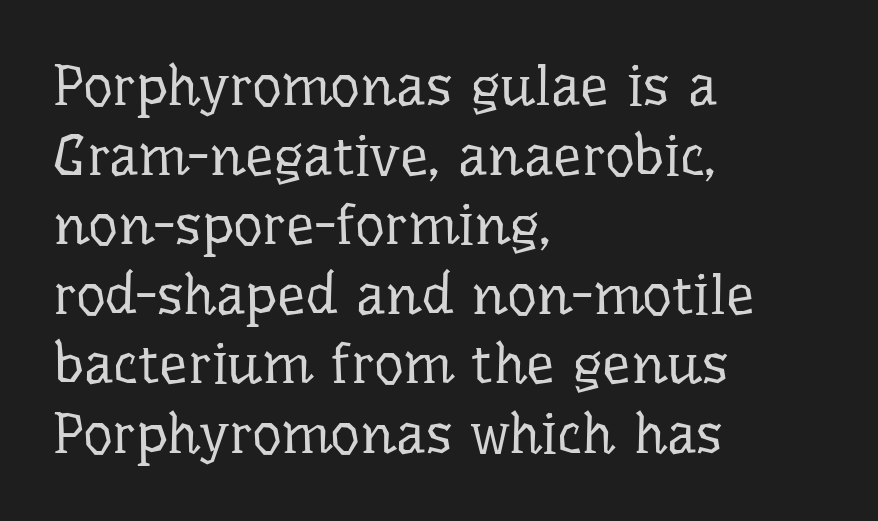
Q: Is the text bold? A: No.
Q: Is the text italic (slanted)? A: No, it is upright.
Q: Is the typeface a serif or a sans-serif typeface? A: Serif.
Q: Is the text underlined? A: No.
Q: How is the paragraph aligned? A: Left-aligned.
Q: Is the spacing between letters normal or unusually wide? A: Normal.
Q: Width (condensed, normal, or wide)? A: Normal.
Q: Stroke contrast? A: Low.
Q: x-height? A: Medium.
Q: Monospaced? A: No.
